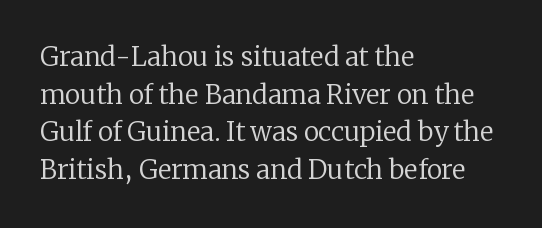
Q: Is the text bold? A: No.
Q: Is the text italic (slanted)? A: No, it is upright.
Q: Is the text underlined? A: No.
Q: How is the paragraph aligned? A: Left-aligned.
Q: Is the spacing between letters normal or unusually wide? A: Normal.
Q: Is the spacing between lines tight, normal or loose? A: Normal.
